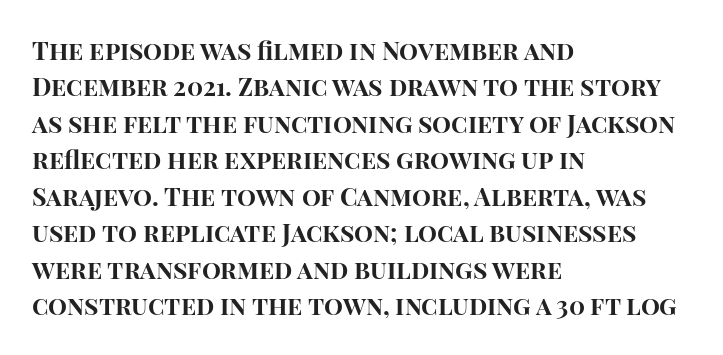
The letters are bold, with thick, heavy strokes. If you measured baseline to baseline, you'd find a middling distance. Posture: straight, roman, zero tilt. No word sits above an underline.
